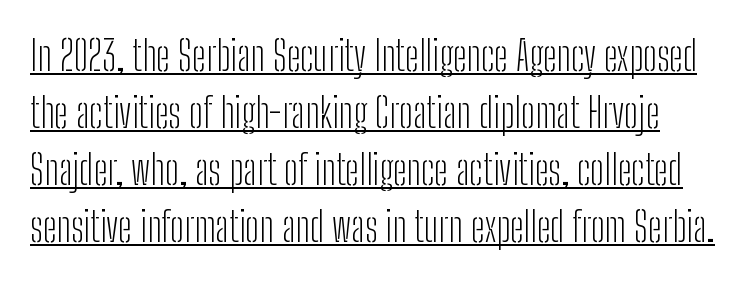
Q: Is the text bold? A: No.
Q: Is the text italic (slanted)? A: No, it is upright.
Q: Is the typeface a serif or a sans-serif typeface? A: Sans-serif.
Q: Is the text underlined? A: Yes.
Q: Is the spacing between letters normal or unusually wide? A: Normal.
Q: Is the spacing between lines tight, normal or loose? A: Normal.
Q: Width (condensed, normal, or wide)? A: Condensed.
Q: Stroke contrast? A: Low.
Q: x-height? A: Medium.
Q: Monospaced? A: No.
